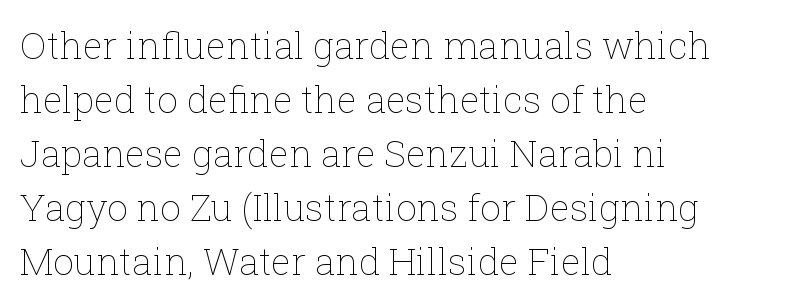
{"italic": "no", "bold": "no", "weight": "thin", "width": "normal", "stroke_contrast": "low", "x_height": "medium", "monospaced": "no", "underline": "no", "align": "left", "line_spacing": "normal", "line_spacing_ratio": 1.46, "letter_spacing": "normal", "letter_spacing_em": 0.0, "glyph_px": 37}
